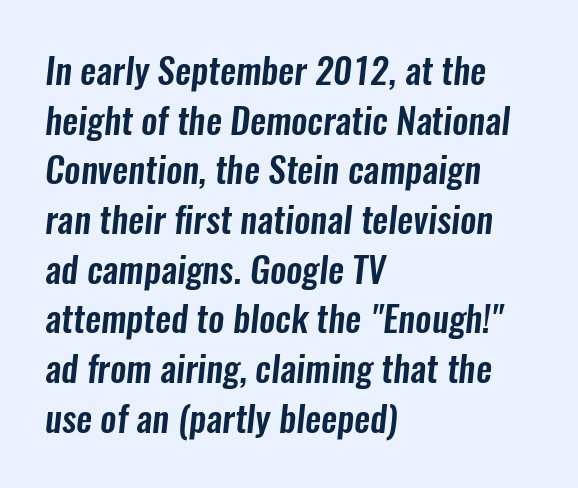
{"serif": "no", "width": "condensed", "stroke_contrast": "low", "x_height": "medium", "monospaced": "no", "underline": "no", "align": "left", "line_spacing": "normal", "line_spacing_ratio": 1.38, "letter_spacing": "normal", "letter_spacing_em": 0.0, "glyph_px": 36}
